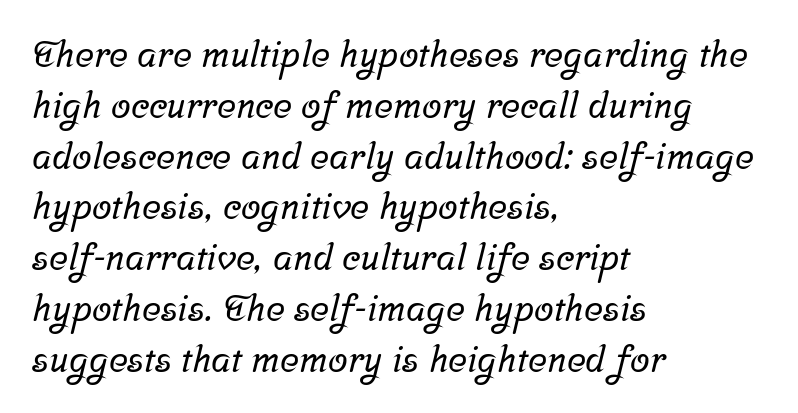
The image shows 36 px text type; set left-aligned, normal line spacing (1.41x), normal letter spacing, not underlined; low stroke contrast and a medium x-height.
